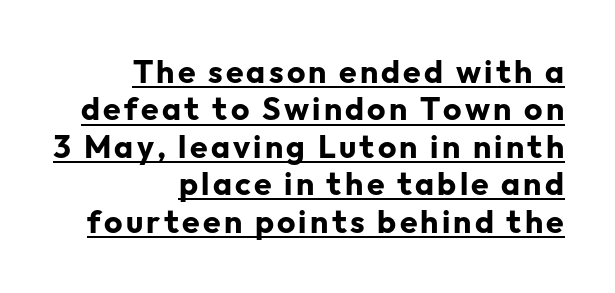
Q: Is the text bold? A: Yes.
Q: Is the text italic (slanted)? A: No, it is upright.
Q: Is the typeface a serif or a sans-serif typeface? A: Sans-serif.
Q: Is the text underlined? A: Yes.
Q: How is the paragraph aligned? A: Right-aligned.
Q: Width (condensed, normal, or wide)? A: Normal.
Q: Stroke contrast? A: Low.
Q: x-height? A: Medium.
Q: Monospaced? A: No.
